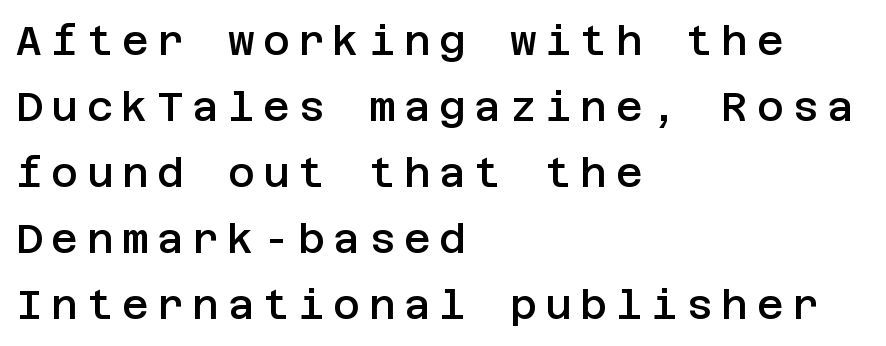
The image shows 41 px semibold sans-serif type, upright; set left-aligned, normal line spacing (1.61x), unusually wide letter spacing (+0.21 em), not underlined; low stroke contrast and a large x-height.
